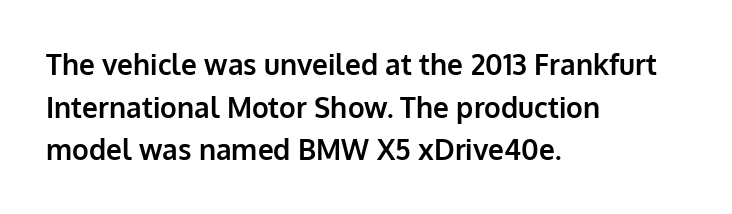
The image shows 28 px bold sans-serif type, upright; set left-aligned, normal line spacing (1.52x), normal letter spacing, not underlined; low stroke contrast and a medium x-height.
